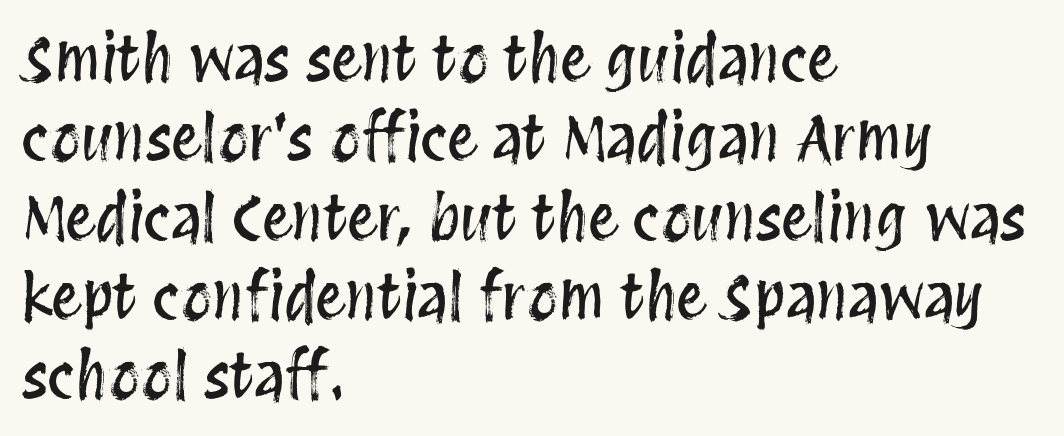
{"italic": "no", "width": "condensed", "stroke_contrast": "medium", "x_height": "large", "monospaced": "no", "underline": "no", "align": "left", "line_spacing": "normal", "line_spacing_ratio": 1.3, "letter_spacing": "normal", "letter_spacing_em": 0.0, "glyph_px": 61}
